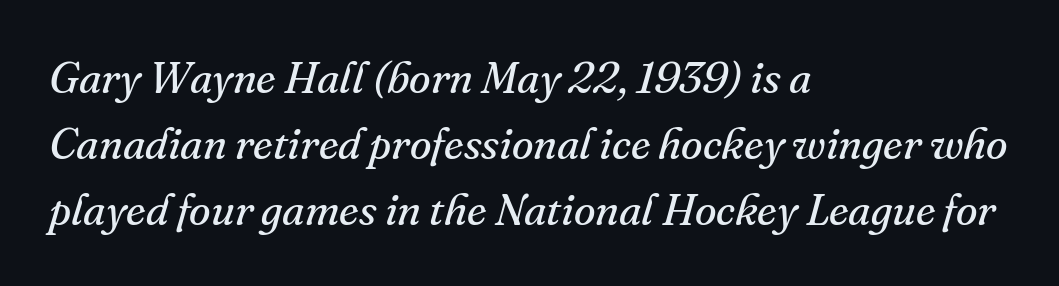
The glyphs are unaccompanied by any horizontal stroke below them. Weight: not bold — regular or lighter. The letters advance in unequal steps, a hallmark of proportional type. These lines sit exactly where default settings would place them. In terms of letterspacing, this is plain default setting. Yep, that's italic — everything's leaning.
